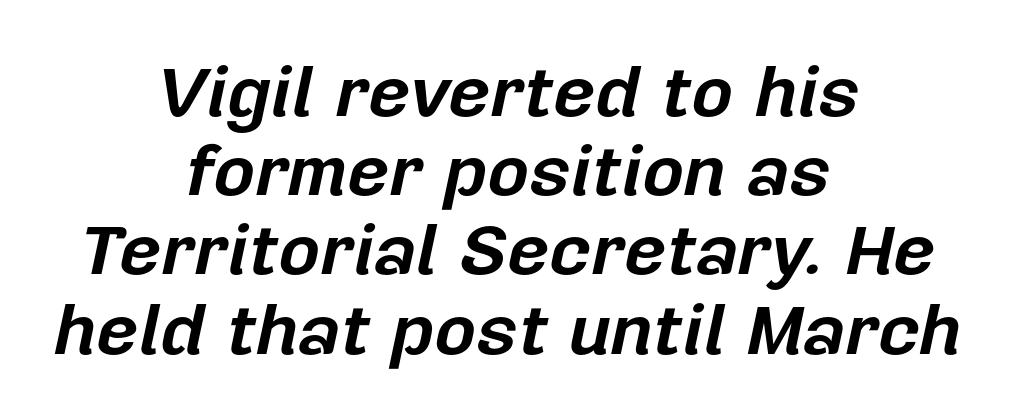
Q: Is the text bold? A: Yes.
Q: Is the text italic (slanted)? A: Yes, it leans right by about 12 degrees.
Q: Is the text underlined? A: No.
Q: How is the paragraph aligned? A: Centered.
Q: Is the spacing between letters normal or unusually wide? A: Normal.
Q: Is the spacing between lines tight, normal or loose? A: Tight.
Q: Width (condensed, normal, or wide)? A: Normal.
Q: Stroke contrast? A: Low.
Q: x-height? A: Medium.
Q: Monospaced? A: No.
